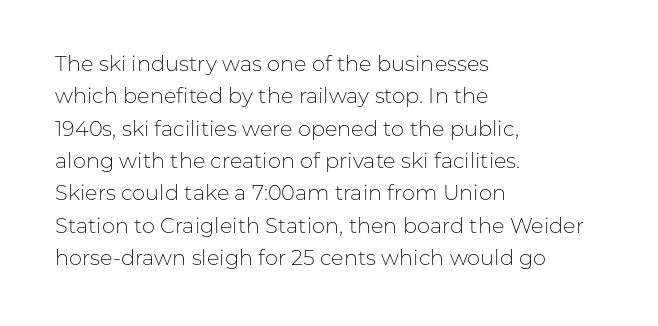
Q: Is the text bold? A: No.
Q: Is the text italic (slanted)? A: No, it is upright.
Q: Is the text underlined? A: No.
Q: How is the paragraph aligned? A: Left-aligned.
Q: Is the spacing between letters normal or unusually wide? A: Normal.
Q: Is the spacing between lines tight, normal or loose? A: Normal.
